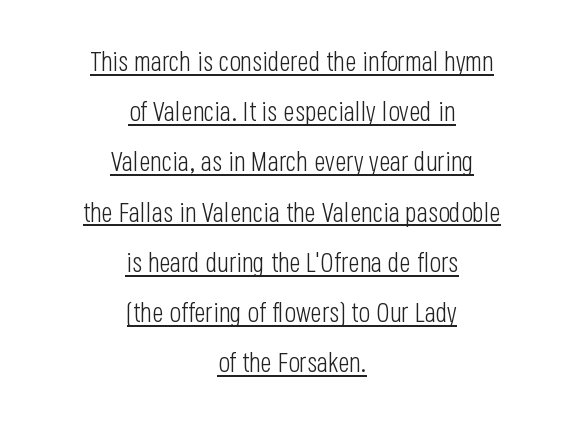
The image shows 27 px text type, upright; set centered, line spacing 1.86x, normal letter spacing, underlined.
